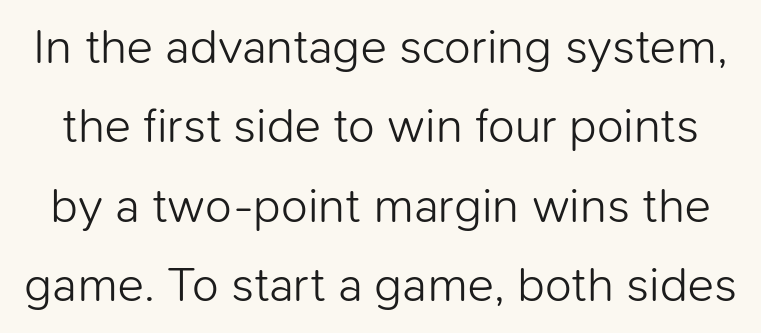
Q: Is the text bold? A: No.
Q: Is the text italic (slanted)? A: No, it is upright.
Q: Is the typeface a serif or a sans-serif typeface? A: Sans-serif.
Q: Is the text underlined? A: No.
Q: Is the spacing between letters normal or unusually wide? A: Normal.
Q: Is the spacing between lines tight, normal or loose? A: Normal.
Q: Width (condensed, normal, or wide)? A: Normal.
Q: Stroke contrast? A: Low.
Q: x-height? A: Medium.
Q: Monospaced? A: No.
